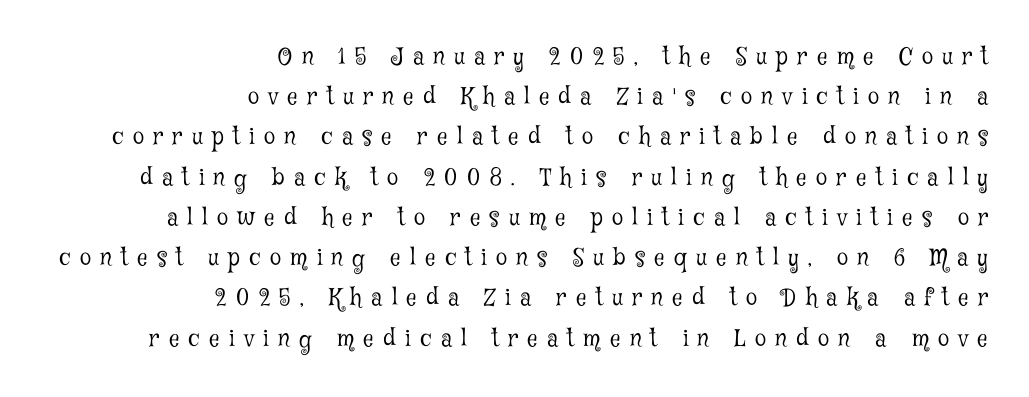
{"italic": "no", "bold": "no", "underline": "no", "align": "right", "line_spacing_ratio": 1.75, "letter_spacing": "wide", "letter_spacing_em": 0.4, "glyph_px": 23}
